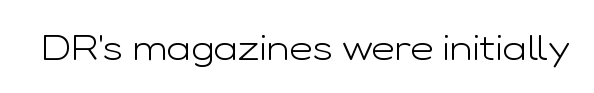
{"serif": "no", "italic": "no", "bold": "no", "weight": "light", "width": "wide", "stroke_contrast": "low", "x_height": "medium", "monospaced": "no", "underline": "no", "letter_spacing": "normal", "letter_spacing_em": 0.0, "glyph_px": 36}
